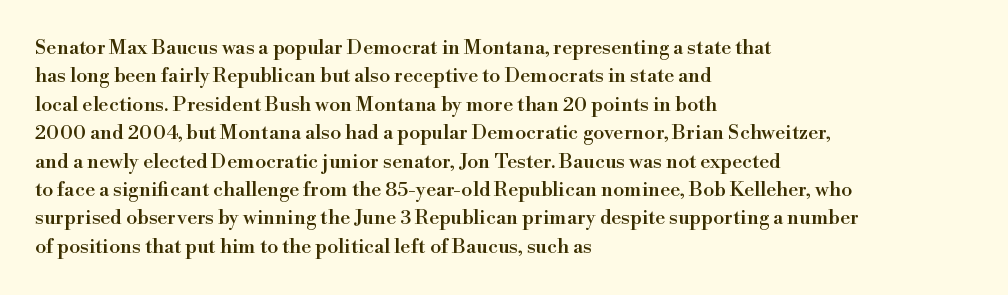
{"italic": "no", "underline": "no", "align": "left", "line_spacing": "normal", "line_spacing_ratio": 1.42, "letter_spacing": "normal", "letter_spacing_em": 0.0, "glyph_px": 20}
